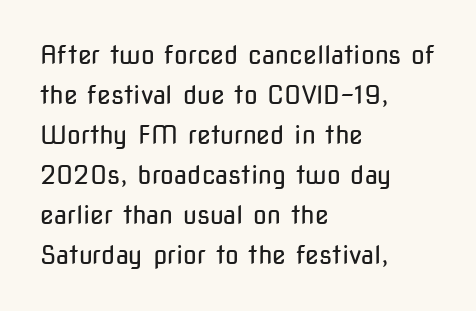
The image shows 25 px text type, upright; set left-aligned, normal line spacing (1.6x), normal letter spacing, not underlined.
